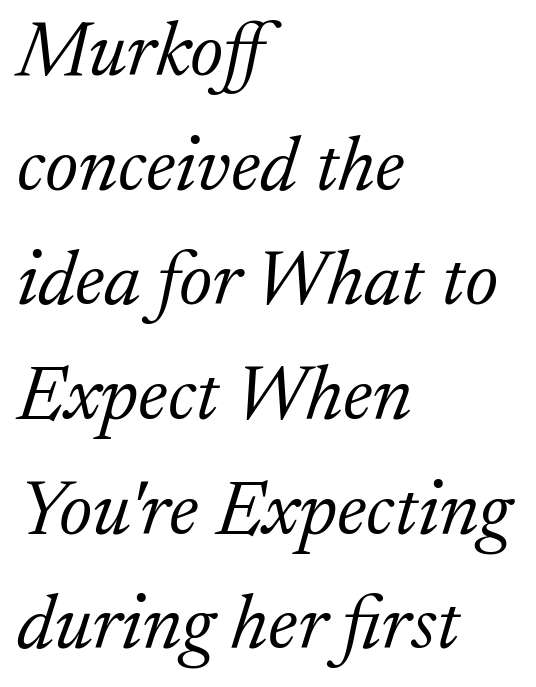
{"serif": "yes", "italic": "yes", "lean": "right", "slant_degrees": 17, "bold": "no", "weight": "light", "width": "normal", "stroke_contrast": "low", "x_height": "medium", "monospaced": "no", "underline": "no", "align": "left", "line_spacing": "normal", "line_spacing_ratio": 1.47, "letter_spacing": "normal", "letter_spacing_em": 0.0, "glyph_px": 78}
